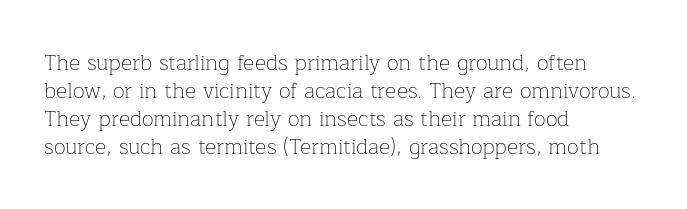
{"italic": "no", "bold": "no", "underline": "no", "align": "left", "line_spacing": "normal", "line_spacing_ratio": 1.27, "letter_spacing": "normal", "letter_spacing_em": 0.0, "glyph_px": 22}
